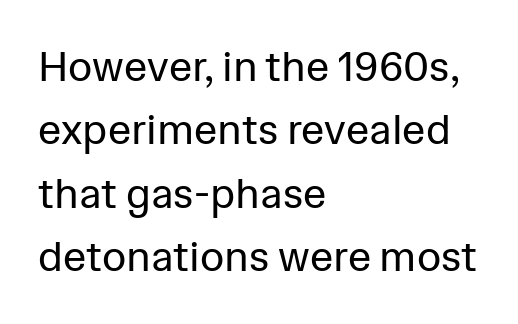
Q: Is the text bold? A: No.
Q: Is the text italic (slanted)? A: No, it is upright.
Q: Is the typeface a serif or a sans-serif typeface? A: Sans-serif.
Q: Is the text underlined? A: No.
Q: How is the paragraph aligned? A: Left-aligned.
Q: Is the spacing between letters normal or unusually wide? A: Normal.
Q: Is the spacing between lines tight, normal or loose? A: Normal.
Q: Width (condensed, normal, or wide)? A: Normal.
Q: Stroke contrast? A: Low.
Q: x-height? A: Medium.
Q: Monospaced? A: No.
